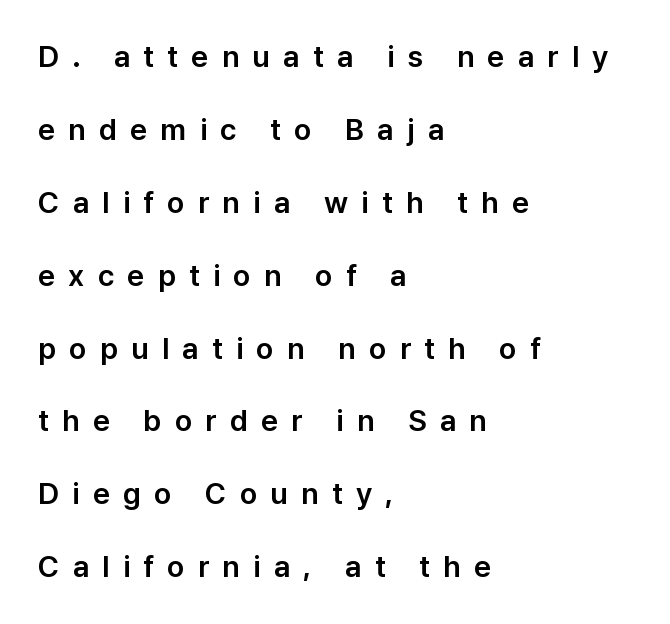
The letters stand straight up with perfectly vertical stems. Horizontally, the lines are justified to the leading edge only. The space directly below the letters is spotless. The line-height multiplier appears high, well above default.
